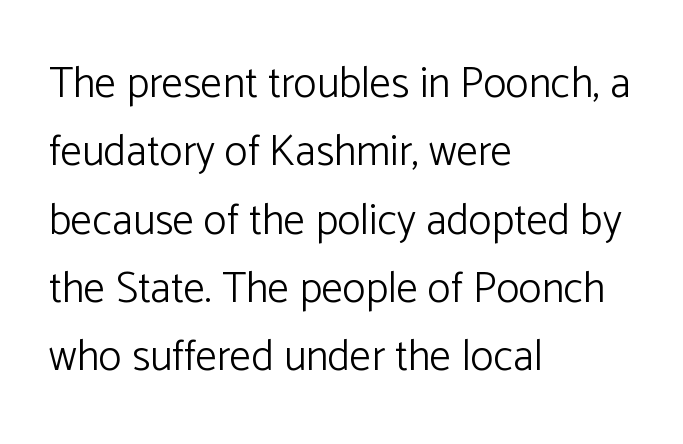
The image shows 43 px light sans-serif type, upright; set left-aligned, normal line spacing (1.59x), normal letter spacing, not underlined; low stroke contrast and a medium x-height.
